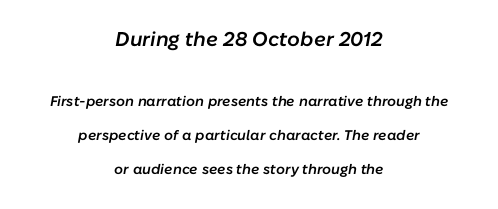
Quick note: italic. Underline: absent. Weight: semibold (demi). Typesetter's note — upper block bumped up in size, lower block left smaller.
